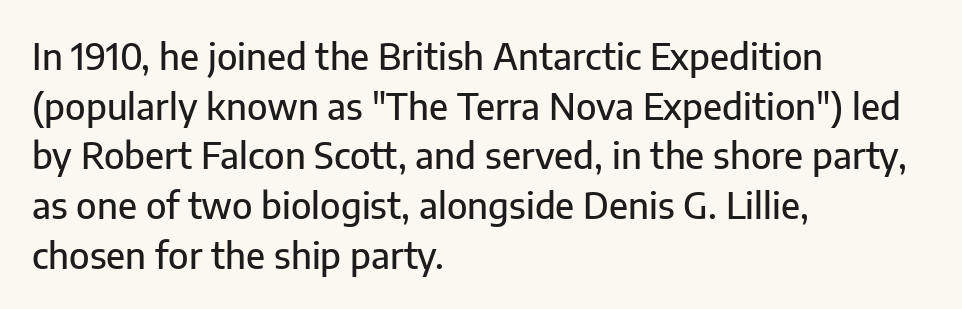
{"serif": "no", "italic": "no", "width": "normal", "stroke_contrast": "low", "x_height": "medium", "monospaced": "no", "underline": "no", "align": "left", "line_spacing": "normal", "line_spacing_ratio": 1.38, "letter_spacing": "normal", "letter_spacing_em": 0.0, "glyph_px": 36}
